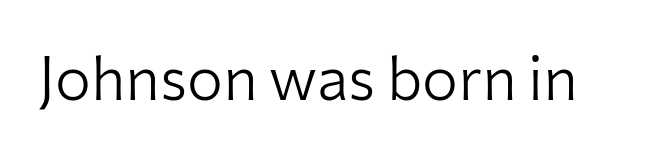
{"serif": "no", "italic": "no", "bold": "no", "weight": "light", "width": "normal", "stroke_contrast": "low", "x_height": "medium", "monospaced": "no", "underline": "no", "letter_spacing": "normal", "letter_spacing_em": 0.0, "glyph_px": 60}
